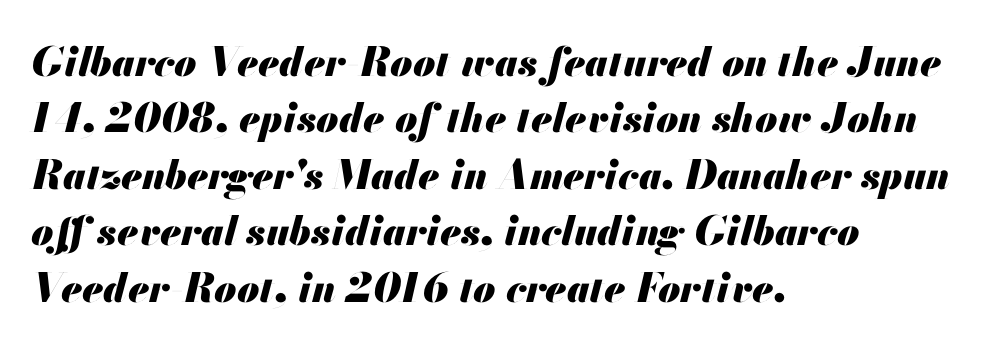
The image shows 40 px heavy type, italic (leaning right); set left-aligned, normal line spacing (1.41x), normal letter spacing, not underlined; medium stroke contrast and a small x-height.
